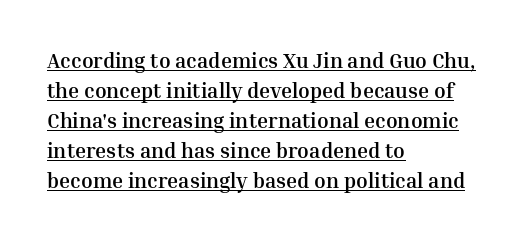
Q: Is the text bold? A: Yes.
Q: Is the text italic (slanted)? A: No, it is upright.
Q: Is the text underlined? A: Yes.
Q: How is the paragraph aligned? A: Left-aligned.
Q: Is the spacing between letters normal or unusually wide? A: Normal.
Q: Is the spacing between lines tight, normal or loose? A: Normal.
